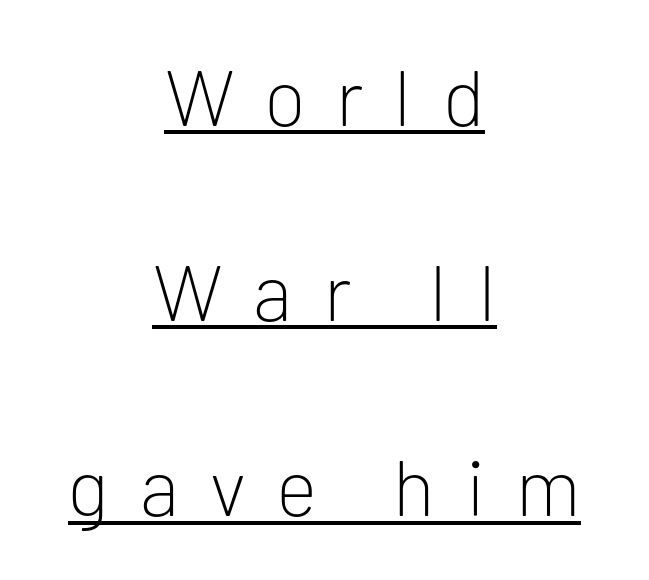
Q: Is the text bold? A: No.
Q: Is the text italic (slanted)? A: No, it is upright.
Q: Is the typeface a serif or a sans-serif typeface? A: Sans-serif.
Q: Is the text underlined? A: Yes.
Q: How is the paragraph aligned? A: Centered.
Q: Is the spacing between letters normal or unusually wide? A: Unusually wide.
Q: Is the spacing between lines tight, normal or loose? A: Loose.
Q: Width (condensed, normal, or wide)? A: Normal.
Q: Stroke contrast? A: Low.
Q: x-height? A: Medium.
Q: Monospaced? A: No.
